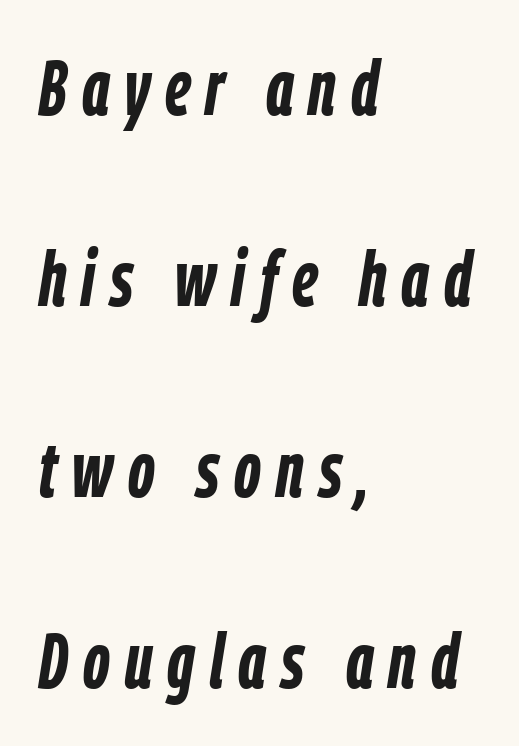
All the whitespace from short lines collects on the right. Here the designer chose a conventional face with non-uniform glyph widths. The space between consecutive lines is lavish. Stroke thickness is high; the sample reads as a true bold.
